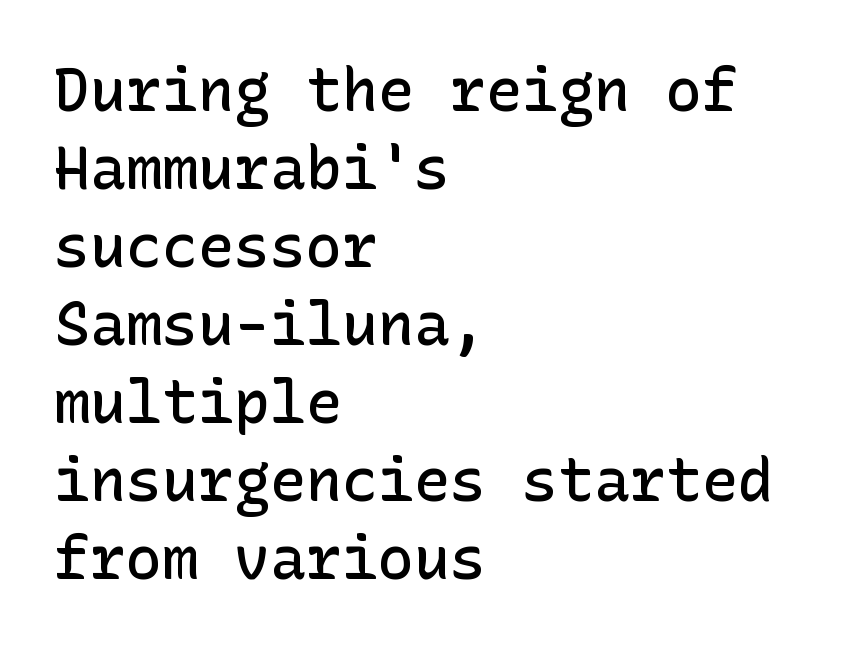
{"serif": "no", "italic": "no", "bold": "semi", "weight": "semibold", "width": "normal", "stroke_contrast": "low", "x_height": "medium", "underline": "no", "align": "left", "line_spacing": "normal", "line_spacing_ratio": 1.3, "letter_spacing": "normal", "letter_spacing_em": 0.0, "glyph_px": 60}
